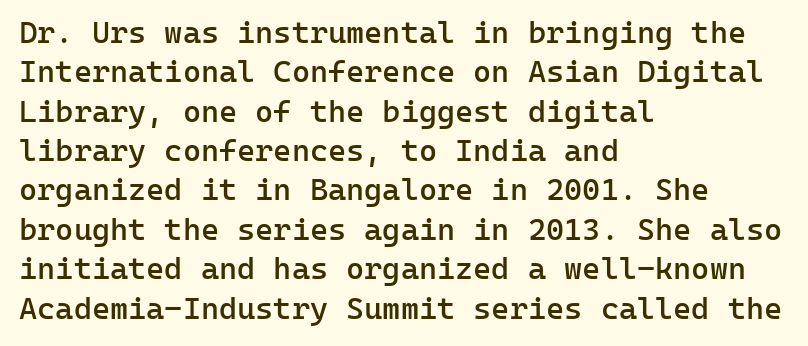
Only glyphs here, with clear space below each row. No italicization has been applied; the sample stays upright. Note the uniform advance width — an 'i' takes as much space as an 'm'. The characters display no serif detailing; their extremities are plain. This rendering leaves character spacing at its baseline value.
